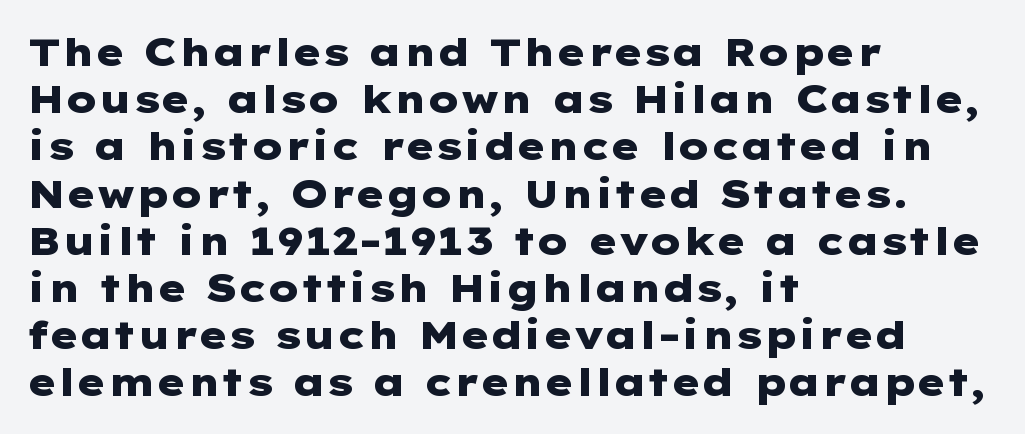
{"serif": "no", "italic": "no", "bold": "yes", "weight": "heavy", "width": "wide", "stroke_contrast": "low", "x_height": "medium", "underline": "no", "align": "left", "line_spacing_ratio": 1.21, "letter_spacing": "normal", "letter_spacing_em": 0.0, "glyph_px": 39}
